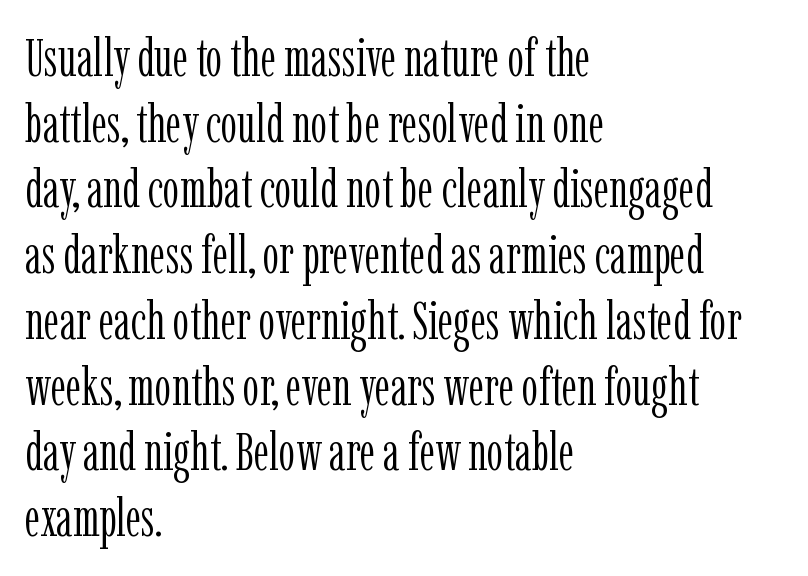
The image shows 53 px light, condensed serif type, upright; set left-aligned, line spacing 1.24x, normal letter spacing, not underlined; low stroke contrast and a medium x-height.
